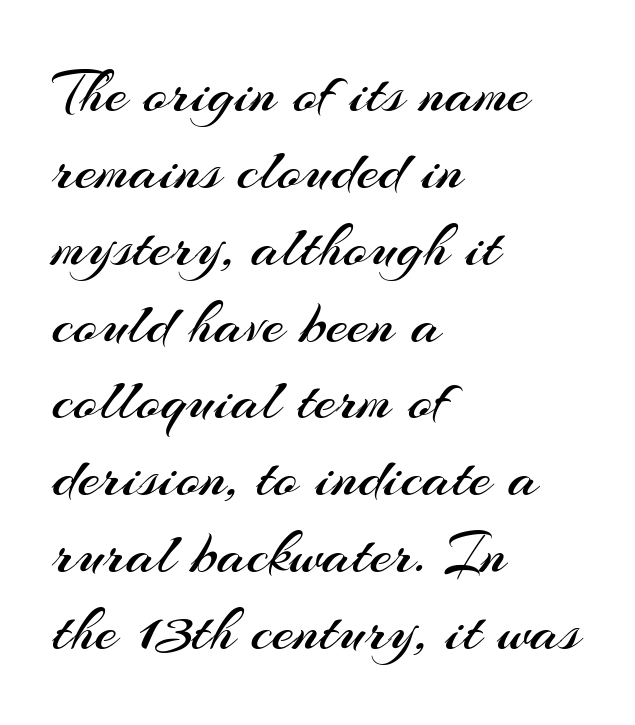
The image shows 63 px regular-weight sans-serif type; set left-aligned, line spacing 1.22x, normal letter spacing, not underlined; medium stroke contrast and a small x-height.
